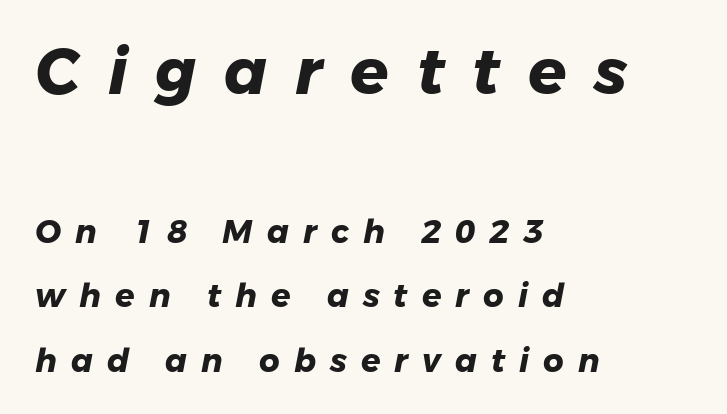
Q: Is the text bold? A: Yes.
Q: Is the typeface a serif or a sans-serif typeface? A: Sans-serif.
Q: Is the text underlined? A: No.
Q: How is the paragraph aligned? A: Left-aligned.
Q: Is the spacing between letters normal or unusually wide? A: Unusually wide.
Q: Is the spacing between lines tight, normal or loose? A: Loose.
Q: Which block of text is set in a larger size, the first (top) or the second (bottom)? A: The first (top) one.
Q: Width (condensed, normal, or wide)? A: Normal.
Q: Stroke contrast? A: Low.
Q: x-height? A: Medium.
Q: Monospaced? A: No.
